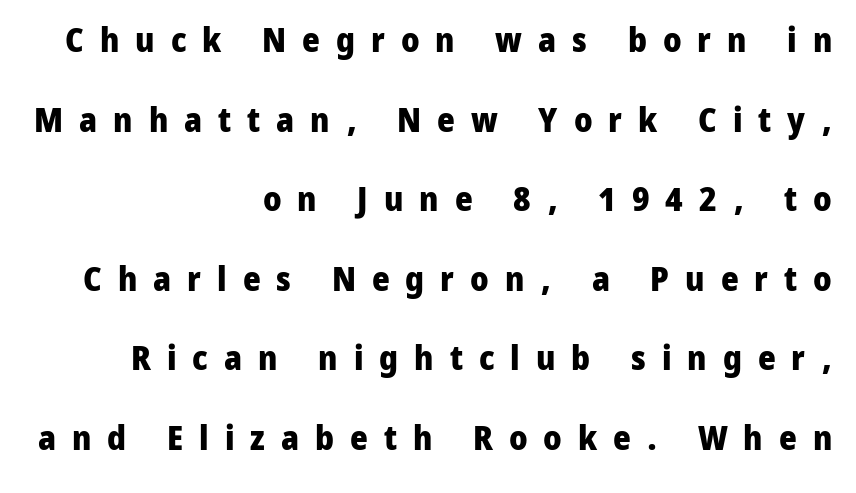
{"serif": "no", "italic": "no", "bold": "yes", "weight": "heavy", "width": "normal", "stroke_contrast": "low", "x_height": "medium", "monospaced": "no", "underline": "no", "align": "right", "line_spacing": "loose", "line_spacing_ratio": 2.34, "letter_spacing": "wide", "letter_spacing_em": 0.47, "glyph_px": 34}
